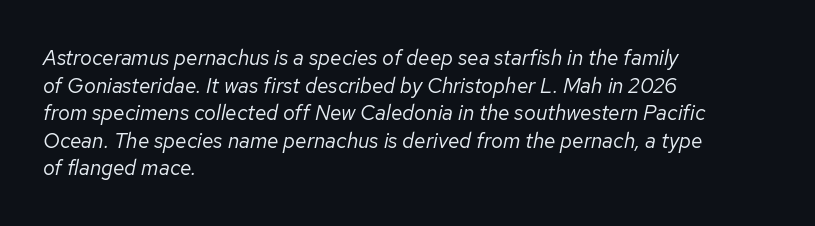
Q: Is the text bold? A: No.
Q: Is the text italic (slanted)? A: Yes, it leans right by about 12 degrees.
Q: Is the text underlined? A: No.
Q: How is the paragraph aligned? A: Left-aligned.
Q: Is the spacing between letters normal or unusually wide? A: Normal.
Q: Is the spacing between lines tight, normal or loose? A: Normal.
